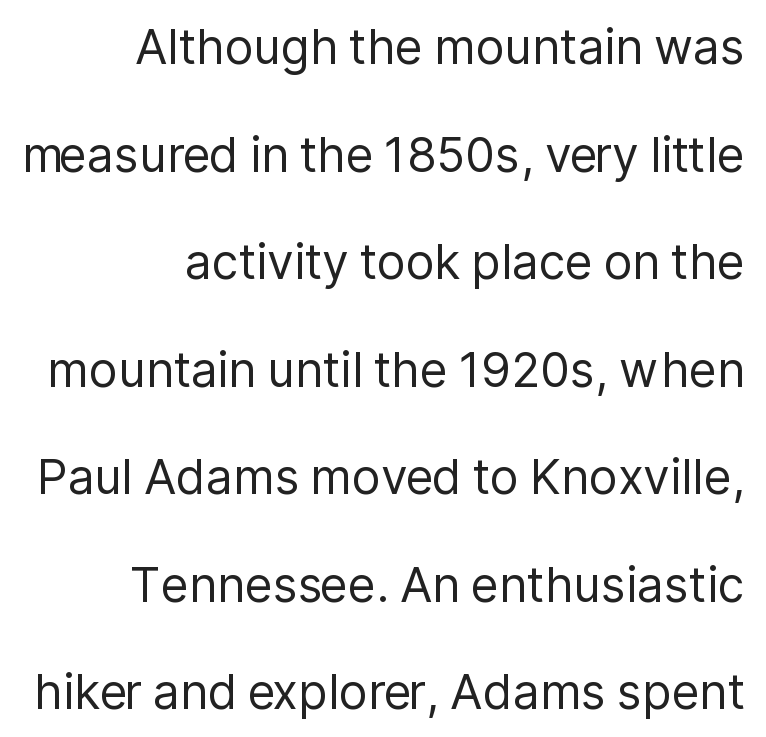
The rendering shows plain stroke endings on the letterforms — a sans-serif design. The letterforms sit shoulder to shoulder at normal distance. Stems and bowls with no extra thickness — not bold. Posture: upright roman. Spacing verdict: proportional, widths tailored to each character. Is there much room between lines? Yes — plenty of vertical air separates them.
